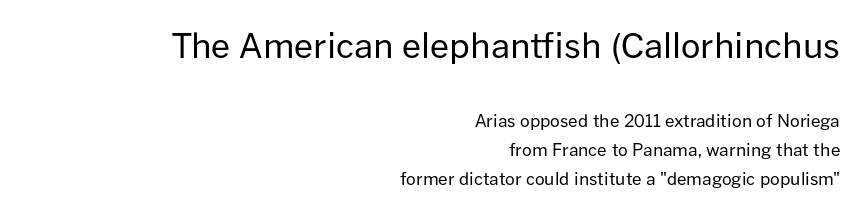
Q: Is the text bold? A: No.
Q: Is the text italic (slanted)? A: No, it is upright.
Q: Is the typeface a serif or a sans-serif typeface? A: Sans-serif.
Q: Is the text underlined? A: No.
Q: How is the paragraph aligned? A: Right-aligned.
Q: Is the spacing between letters normal or unusually wide? A: Normal.
Q: Which block of text is set in a larger size, the first (top) or the second (bottom)? A: The first (top) one.
Q: Width (condensed, normal, or wide)? A: Normal.
Q: Stroke contrast? A: Low.
Q: x-height? A: Medium.
Q: Monospaced? A: No.
